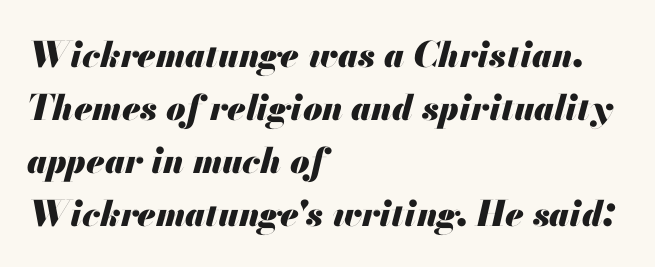
Each glyph is drawn with heavy, bold strokes. Designer's note — italics engaged. These lines keep a tight, regular rhythm from letter to letter. Descender tails drop into unmarked territory.
